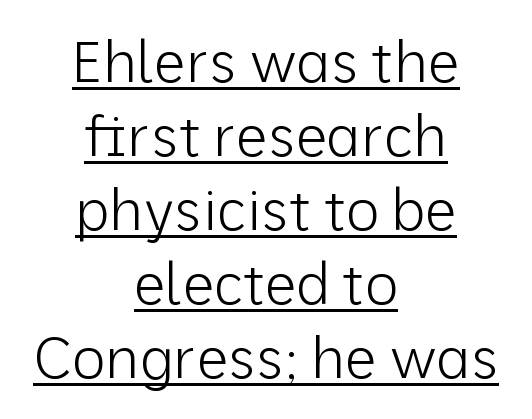
Q: Is the text bold? A: No.
Q: Is the text italic (slanted)? A: No, it is upright.
Q: Is the typeface a serif or a sans-serif typeface? A: Sans-serif.
Q: Is the text underlined? A: Yes.
Q: How is the paragraph aligned? A: Centered.
Q: Is the spacing between letters normal or unusually wide? A: Normal.
Q: Is the spacing between lines tight, normal or loose? A: Normal.
Q: Width (condensed, normal, or wide)? A: Normal.
Q: Stroke contrast? A: Low.
Q: x-height? A: Medium.
Q: Monospaced? A: No.
